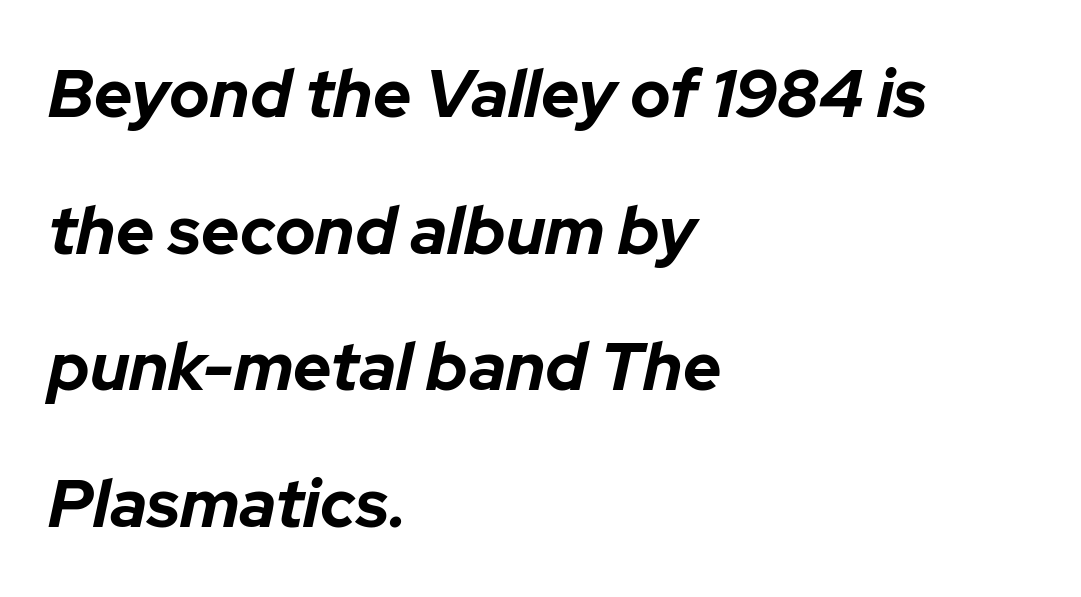
Yep, that's italic — everything's leaning. Where is the straight margin? On the left. Each letter keeps its own natural width here, so spacing adapts to shape. How are the letters spaced? Ordinarily, with no added tracking. Only glyphs here, with clear space below each row. Airy leading.
